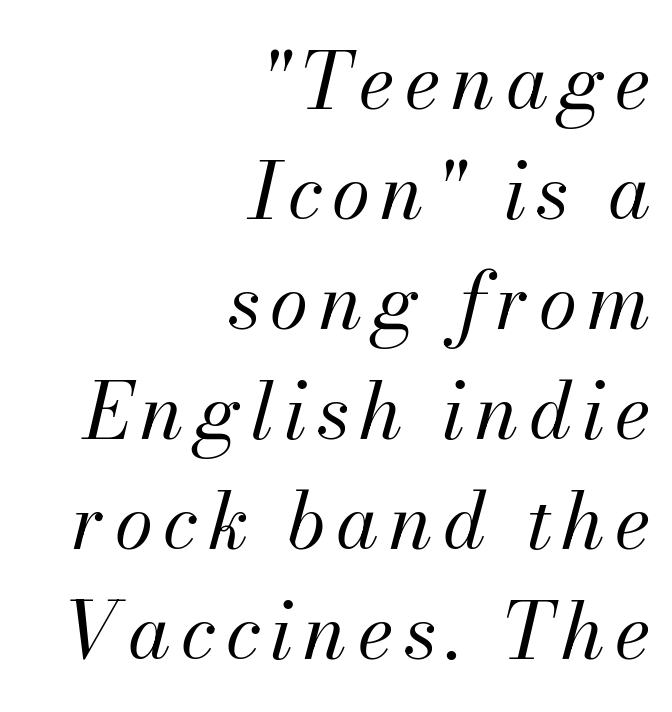
Just letters on the line, the space beneath them empty. The glyphs look as if they've been sheared to an angle. The space between consecutive lines is moderate. Which margin do the lines hug? The right one — the left edge is uneven.
